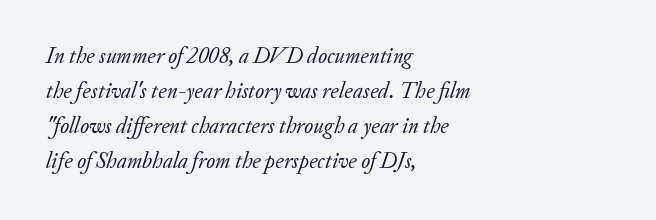
The image shows 22 px text type, italic (leaning right); set left-aligned, normal line spacing (1.59x), normal letter spacing, not underlined.
